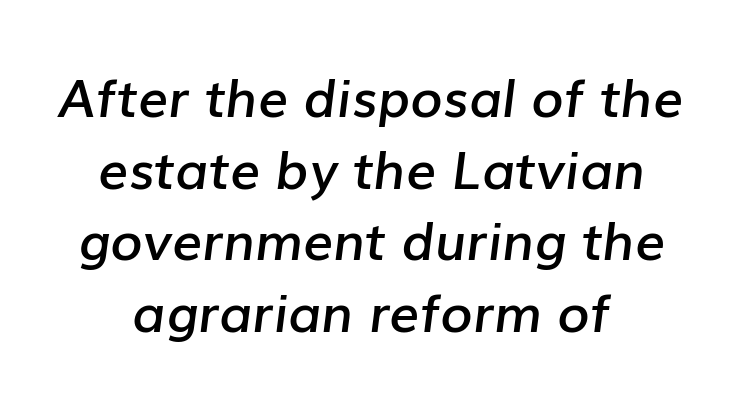
The gaps between neighbouring characters are ordinary and unremarkable. Decoration check: the copy has no underline. Notice how the passage keeps no hard edge, just a central spine. Line spacing here is normal. Strokes here are thickened, but only to semibold level. When letters slant like this, we call the style italic.
